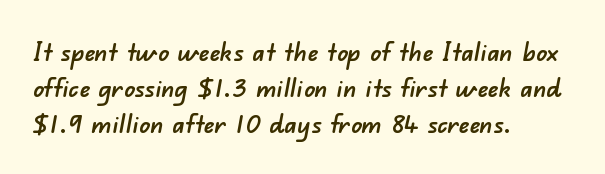
{"underline": "no", "align": "left", "line_spacing": "normal", "line_spacing_ratio": 1.34, "letter_spacing": "normal", "letter_spacing_em": 0.0, "glyph_px": 27}
